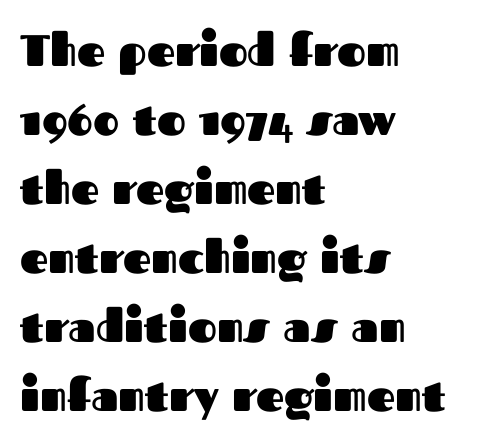
The line-height multiplier appears to be the usual default. A sans-serif font was chosen for this passage. Is there any slant? The stems are plumb. Looks like regular typesetting: each glyph gets only the width it needs.
